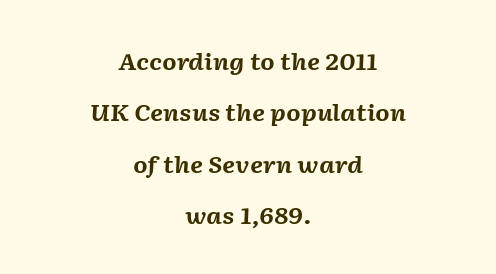
Airy leading. Caption: bold face, heavy strokes. Any mark beneath the type? The region is blank. The tracking reads as untouched default to a designer's eye. Quick note: italic.
